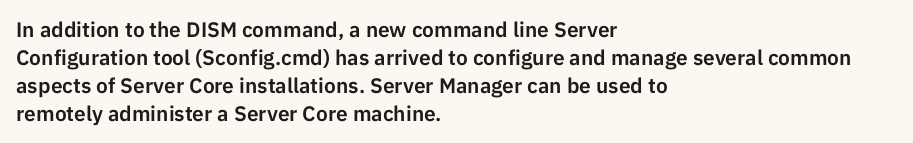
Teacher's note: observe the even left margin — that is flush-left alignment. No italicization has been applied; the sample stays upright. Clear beneath every line of the passage. Honestly, the letter spacing is just normal — you wouldn't notice it. A typesetter would call this leading conventional body-copy spacing.
